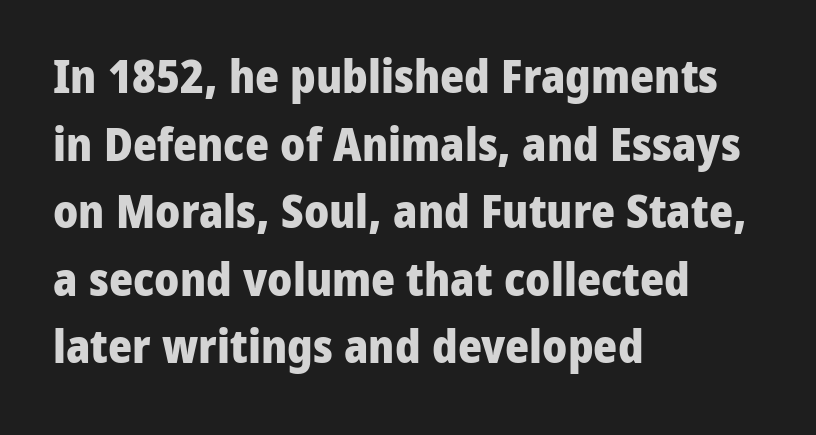
{"serif": "no", "italic": "no", "bold": "yes", "weight": "heavy", "width": "normal", "stroke_contrast": "low", "x_height": "medium", "monospaced": "no", "underline": "no", "align": "left", "line_spacing": "normal", "line_spacing_ratio": 1.47, "letter_spacing": "normal", "letter_spacing_em": 0.0, "glyph_px": 46}
